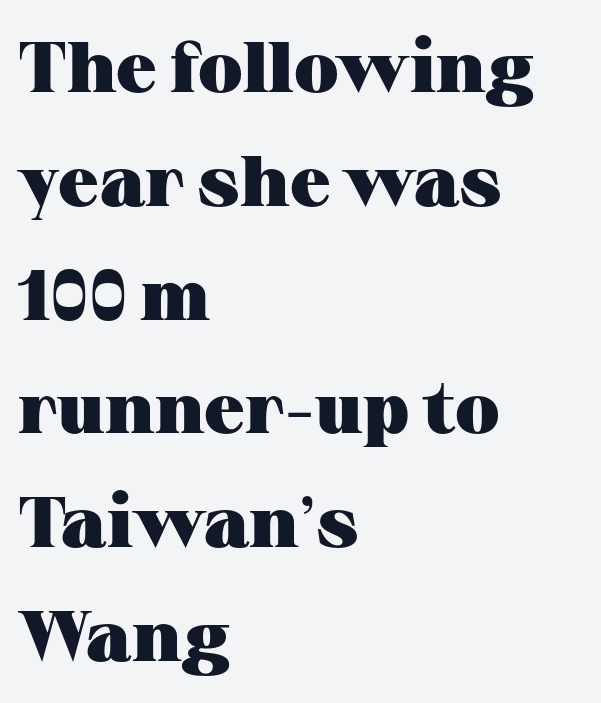
This sample has the flowing, uneven cadence of proportional lettering. Does extra space separate the letters? No, they use regular spacing. Heavy, bold letterforms. The type sits square on the baseline with zero lean. Font category for this specimen: serif. Horizontal bands of white between lines are of average thickness.
